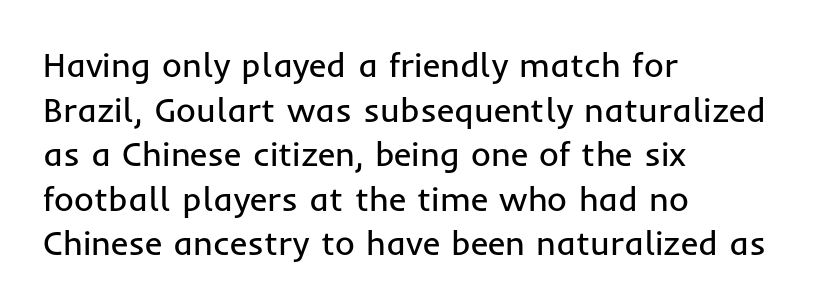
The image shows 34 px regular-weight sans-serif type, upright; set left-aligned, normal line spacing (1.31x), normal letter spacing, not underlined; low stroke contrast and a medium x-height.
